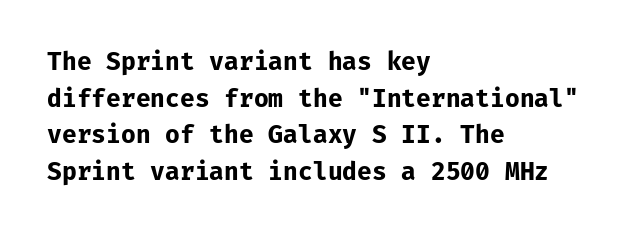
The image shows 24 px bold type, upright; set left-aligned, normal line spacing (1.53x), normal letter spacing, not underlined.
